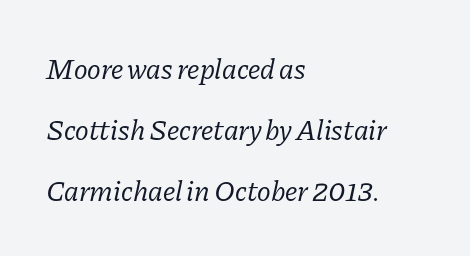
What's the leading like? Stretched, with rows far apart. Is this a sans? No — the strokes have serifs. These glyphs show unthickened strokes, regular width or finer. Line beginnings align vertically; line endings do not. The passage shown is typed in a proportional face where columns would drift.
